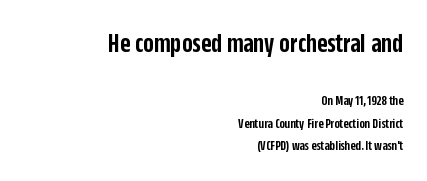
{"serif": "no", "italic": "no", "bold": "semi", "weight": "semibold", "width": "condensed", "stroke_contrast": "low", "x_height": "large", "monospaced": "no", "underline": "no", "align": "right", "line_spacing": "normal", "line_spacing_ratio": 1.6, "letter_spacing": "normal", "letter_spacing_em": 0.0, "larger_block": "first", "size_ratio": 2.0, "glyph_px": 28}
